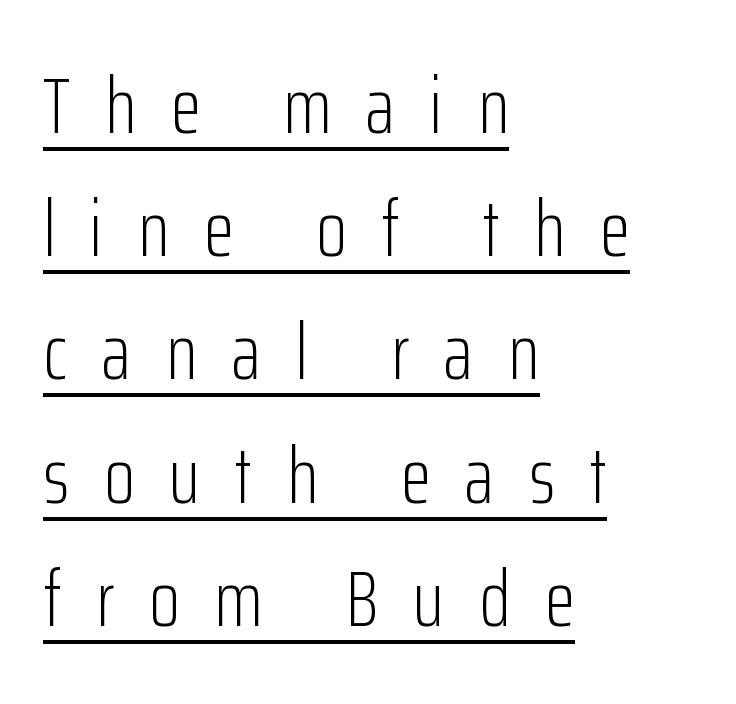
What decoration does the sample have? An underline. Line beginnings align vertically; line endings do not. Is this a sans? Yes — the strokes have no serifs. One glance says typical: line gaps are just what's usual.
